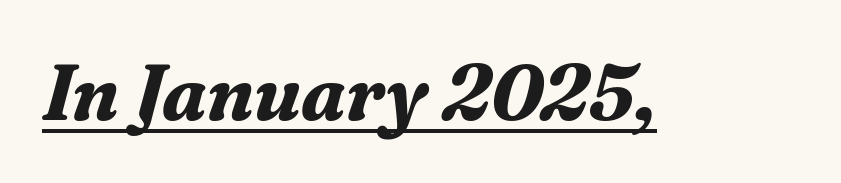
Nobody touched the tracking dial on this one. Old-style or modern, the face here clearly has serifs. A rule runs beneath these lines of type. Looking at the ascenders, they clearly lean.
